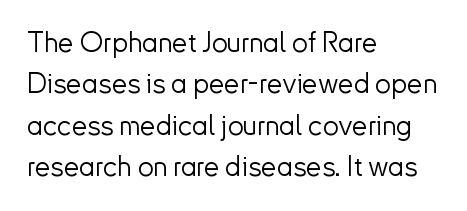
{"serif": "no", "italic": "no", "bold": "no", "weight": "light", "width": "normal", "stroke_contrast": "low", "x_height": "small", "monospaced": "no", "underline": "no", "align": "left", "line_spacing": "normal", "line_spacing_ratio": 1.48, "letter_spacing": "normal", "letter_spacing_em": 0.0, "glyph_px": 28}
